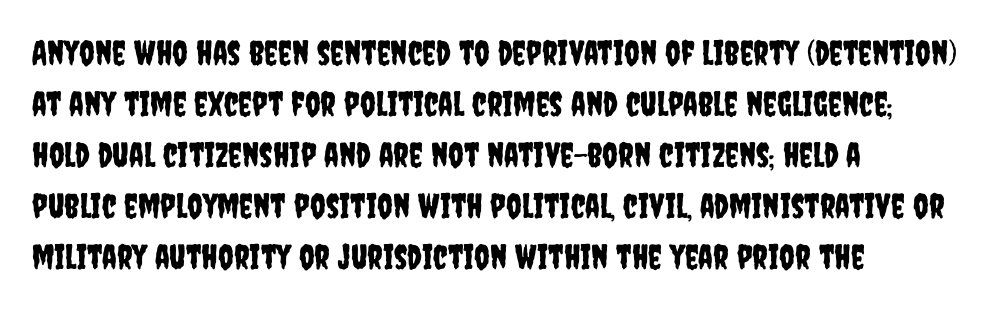
{"serif": "no", "italic": "no", "width": "condensed", "stroke_contrast": "low", "x_height": "large", "monospaced": "no", "underline": "no", "align": "left", "line_spacing": "normal", "line_spacing_ratio": 1.5, "letter_spacing": "normal", "letter_spacing_em": 0.0, "glyph_px": 34}
